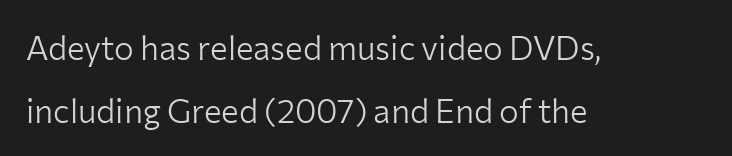
Q: Is the text bold? A: No.
Q: Is the text italic (slanted)? A: No, it is upright.
Q: Is the typeface a serif or a sans-serif typeface? A: Sans-serif.
Q: Is the text underlined? A: No.
Q: How is the paragraph aligned? A: Left-aligned.
Q: Is the spacing between letters normal or unusually wide? A: Normal.
Q: Is the spacing between lines tight, normal or loose? A: Loose.
Q: Width (condensed, normal, or wide)? A: Normal.
Q: Stroke contrast? A: Low.
Q: x-height? A: Medium.
Q: Monospaced? A: No.
